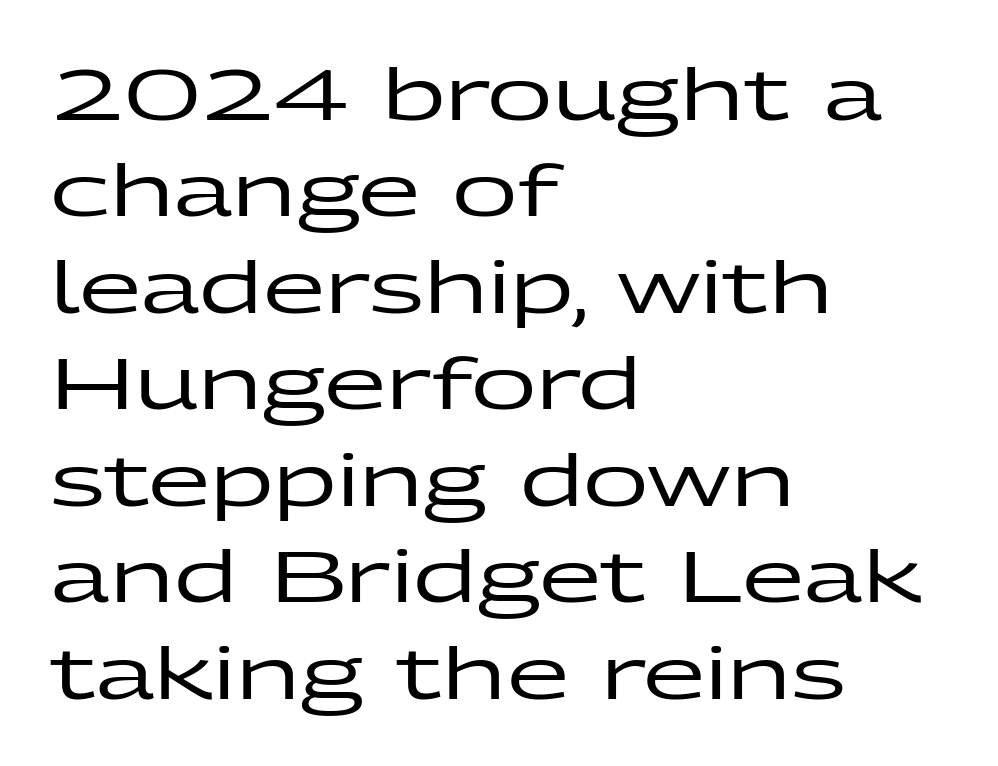
The image shows 72 px wide sans-serif type, upright; set left-aligned, normal line spacing (1.34x), normal letter spacing, not underlined; low stroke contrast and a medium x-height.
